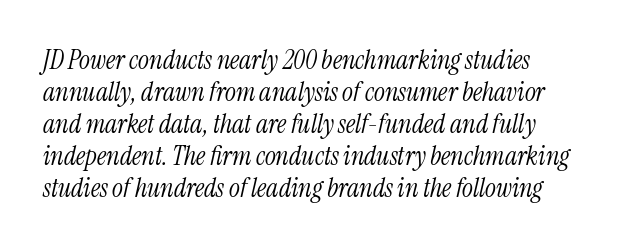
{"italic": "yes", "lean": "right", "slant_degrees": 13, "bold": "no", "underline": "no", "line_spacing_ratio": 1.23, "letter_spacing": "normal", "letter_spacing_em": 0.0, "glyph_px": 26}
